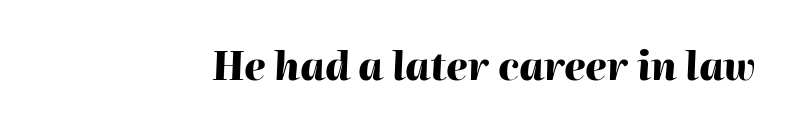
Glance below the letters and you will spot only blank space. These lines are rendered in a variable-pitch font. Notice how the stems are inclined rather than vertical — that's the hallmark of italics. Standard letterfit; no display-style spreading of the glyphs. Heavy-handed strokes throughout: this text is bold.
